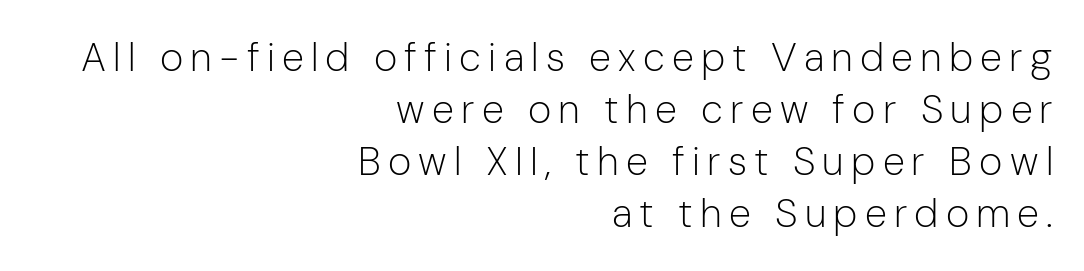
Clear beneath every line of the passage. Weight class: somewhere from thin through regular. Leading matches the norm, producing a regular column. Casual observation: everything's shoved over to the right. Do the characters align in a grid? No, the font is proportional.
